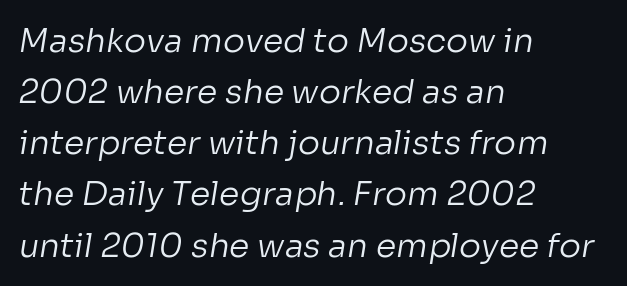
Q: Is the text bold? A: No.
Q: Is the typeface a serif or a sans-serif typeface? A: Sans-serif.
Q: Is the text underlined? A: No.
Q: How is the paragraph aligned? A: Left-aligned.
Q: Is the spacing between letters normal or unusually wide? A: Normal.
Q: Is the spacing between lines tight, normal or loose? A: Normal.
Q: Width (condensed, normal, or wide)? A: Normal.
Q: Stroke contrast? A: Low.
Q: x-height? A: Medium.
Q: Monospaced? A: No.
